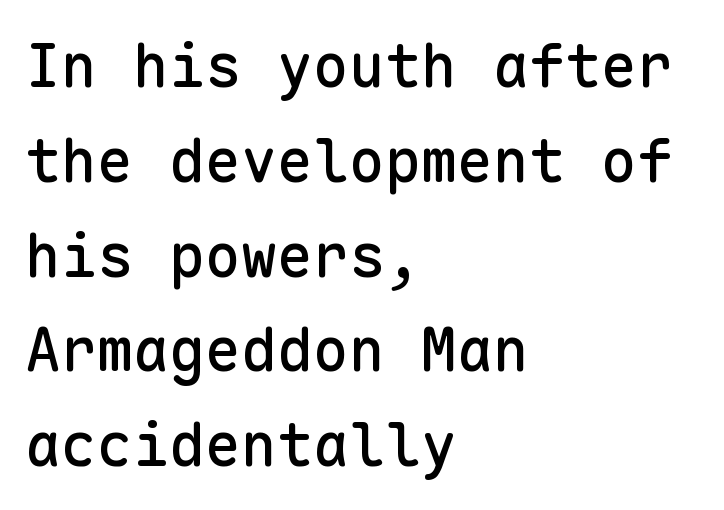
Q: Is the text italic (slanted)? A: No, it is upright.
Q: Is the typeface a serif or a sans-serif typeface? A: Sans-serif.
Q: Is the text underlined? A: No.
Q: How is the paragraph aligned? A: Left-aligned.
Q: Is the spacing between letters normal or unusually wide? A: Normal.
Q: Is the spacing between lines tight, normal or loose? A: Normal.
Q: Width (condensed, normal, or wide)? A: Normal.
Q: Stroke contrast? A: Low.
Q: x-height? A: Medium.
Q: Monospaced? A: Yes.
